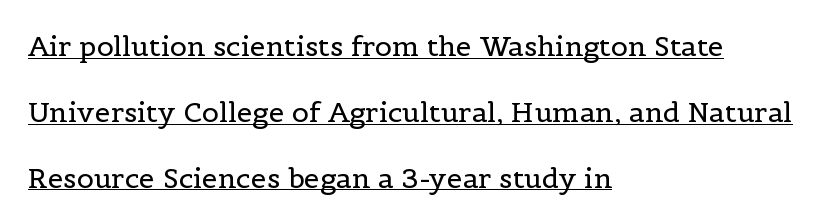
The line-height multiplier appears high, well above default. Each line starts at the same left margin while the right side varies. Here the designer chose a conventional face with non-uniform glyph widths. These lines were composed using upright roman letters.
